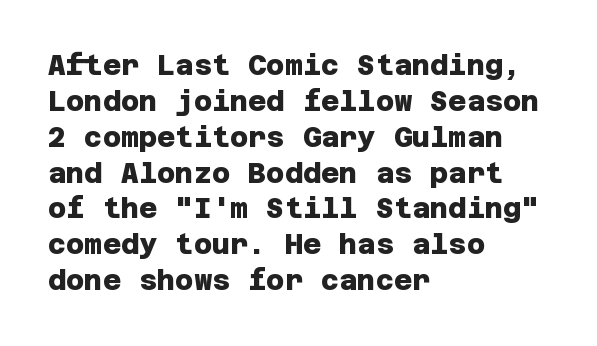
Q: Is the text bold? A: Yes.
Q: Is the typeface a serif or a sans-serif typeface? A: Sans-serif.
Q: Is the text underlined? A: No.
Q: How is the paragraph aligned? A: Left-aligned.
Q: Is the spacing between letters normal or unusually wide? A: Normal.
Q: Is the spacing between lines tight, normal or loose? A: Normal.
Q: Width (condensed, normal, or wide)? A: Normal.
Q: Stroke contrast? A: Low.
Q: x-height? A: Large.
